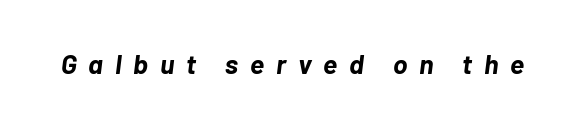
The typography opts for an oblique posture over an upright one. A full-strength bold gives these letters their thick strokes. Caption: expanded tracking, letters set apart. Plain, unruled lines of type.
